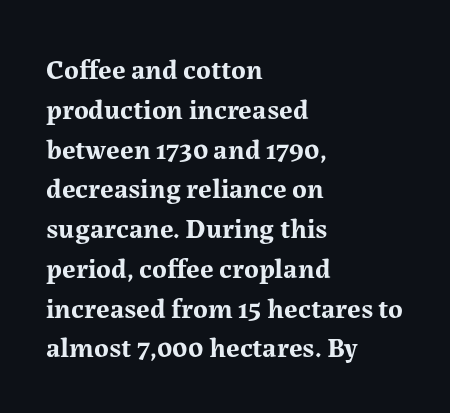
{"serif": "yes", "italic": "no", "bold": "yes", "weight": "bold", "width": "normal", "stroke_contrast": "medium", "x_height": "medium", "monospaced": "no", "underline": "no", "align": "left", "line_spacing": "normal", "line_spacing_ratio": 1.42, "letter_spacing": "normal", "letter_spacing_em": 0.0, "glyph_px": 28}
